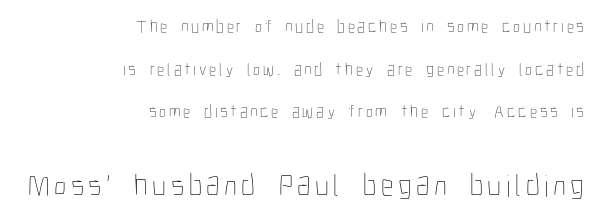
If you drew a line through each stem, it would be perfectly vertical. Stems and bowls with no extra thickness — not bold. Looks like regular typesetting: each glyph gets only the width it needs. Bare-footed words on every line. Each new line begins a long way beneath the previous one.
